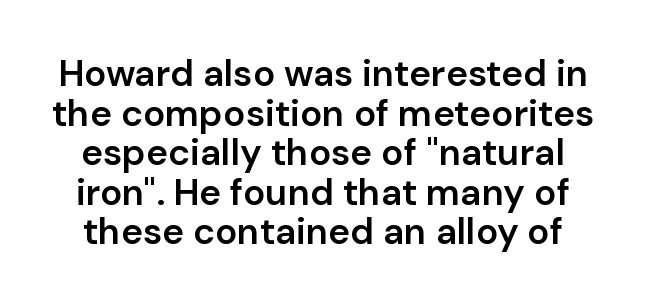
Q: Is the text bold? A: Semi-bold.
Q: Is the text italic (slanted)? A: No, it is upright.
Q: Is the typeface a serif or a sans-serif typeface? A: Sans-serif.
Q: Is the text underlined? A: No.
Q: Is the spacing between letters normal or unusually wide? A: Normal.
Q: Is the spacing between lines tight, normal or loose? A: Tight.
Q: Width (condensed, normal, or wide)? A: Normal.
Q: Stroke contrast? A: Low.
Q: x-height? A: Medium.
Q: Monospaced? A: No.
